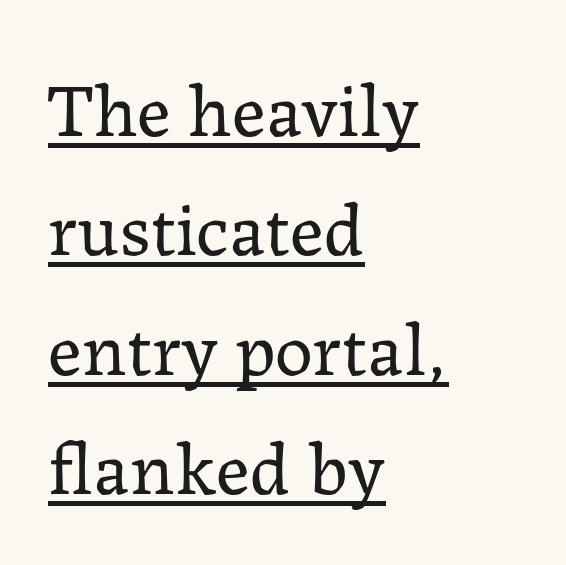
{"serif": "yes", "italic": "no", "bold": "no", "weight": "regular", "width": "normal", "stroke_contrast": "low", "x_height": "medium", "monospaced": "no", "underline": "yes", "align": "left", "line_spacing": "normal", "line_spacing_ratio": 1.57, "letter_spacing": "normal", "letter_spacing_em": 0.0, "glyph_px": 76}
